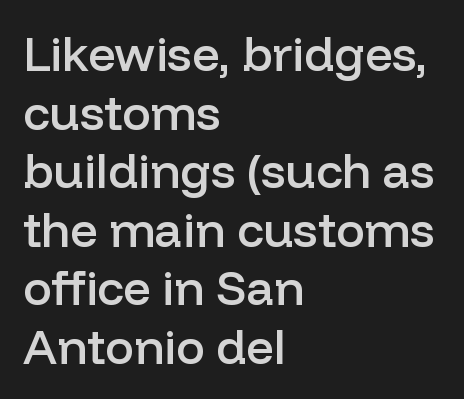
{"serif": "no", "italic": "no", "bold": "semi", "weight": "semibold", "width": "normal", "stroke_contrast": "low", "x_height": "medium", "monospaced": "no", "underline": "no", "align": "left", "line_spacing_ratio": 1.22, "letter_spacing": "normal", "letter_spacing_em": 0.0, "glyph_px": 48}
